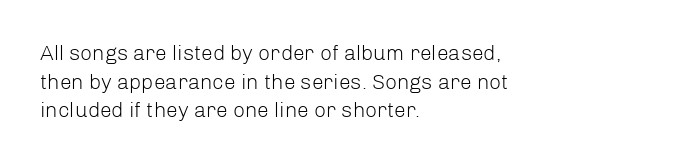
Q: Is the text bold? A: No.
Q: Is the text italic (slanted)? A: No, it is upright.
Q: Is the text underlined? A: No.
Q: How is the paragraph aligned? A: Left-aligned.
Q: Is the spacing between letters normal or unusually wide? A: Normal.
Q: Is the spacing between lines tight, normal or loose? A: Normal.
